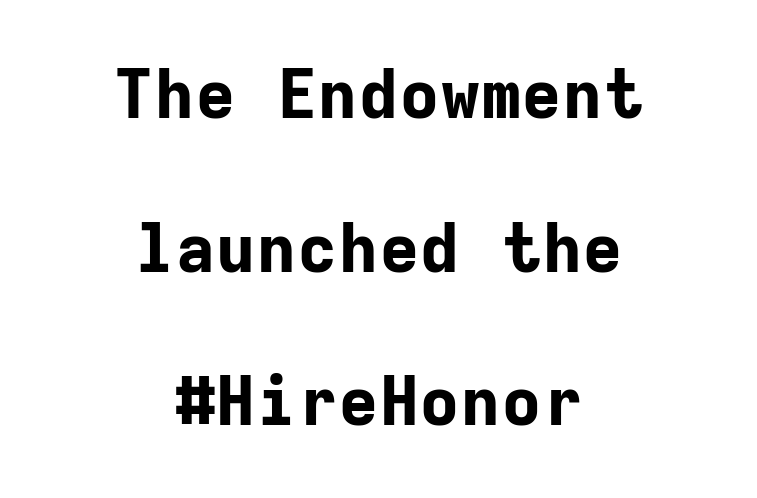
The image shows 68 px bold sans-serif type, upright, monospaced; set centered, loose line spacing (2.26x), normal letter spacing, not underlined; low stroke contrast and a medium x-height.
